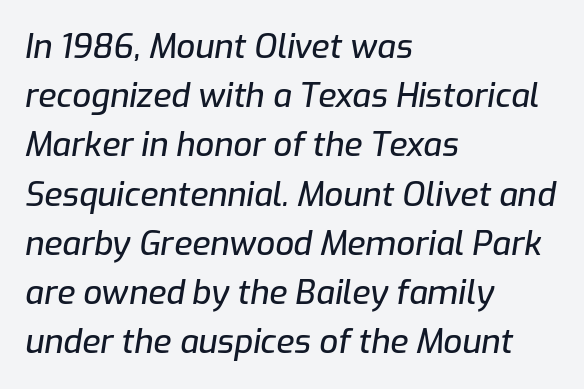
Q: Is the text italic (slanted)? A: Yes, it leans right by about 9 degrees.
Q: Is the text underlined? A: No.
Q: How is the paragraph aligned? A: Left-aligned.
Q: Is the spacing between letters normal or unusually wide? A: Normal.
Q: Is the spacing between lines tight, normal or loose? A: Normal.
Q: Width (condensed, normal, or wide)? A: Normal.
Q: Stroke contrast? A: Low.
Q: x-height? A: Medium.
Q: Monospaced? A: No.
